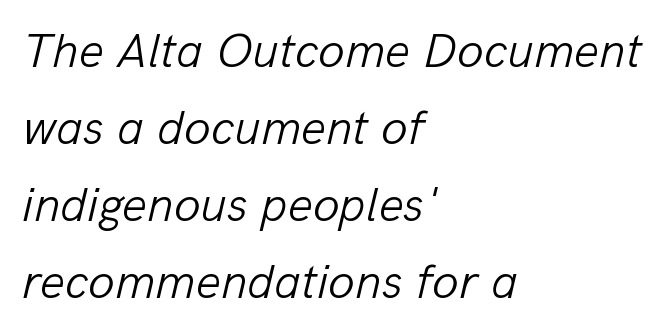
{"italic": "yes", "lean": "right", "slant_degrees": 13, "bold": "no", "weight": "light", "width": "normal", "stroke_contrast": "low", "x_height": "medium", "monospaced": "no", "underline": "no", "align": "left", "line_spacing": "normal", "line_spacing_ratio": 1.57, "letter_spacing": "normal", "letter_spacing_em": 0.0, "glyph_px": 49}
